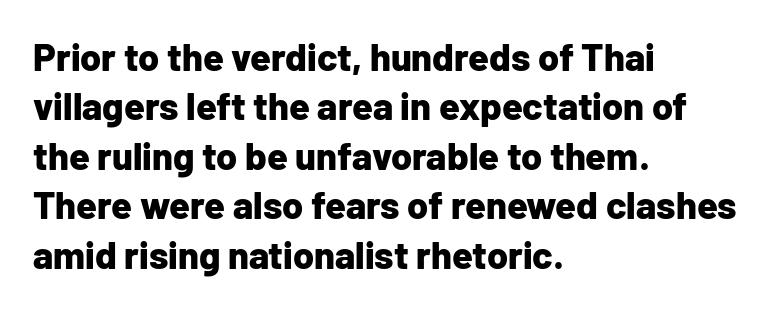
The image shows 38 px bold sans-serif type, upright; set left-aligned, normal line spacing (1.3x), normal letter spacing, not underlined; low stroke contrast and a medium x-height.
